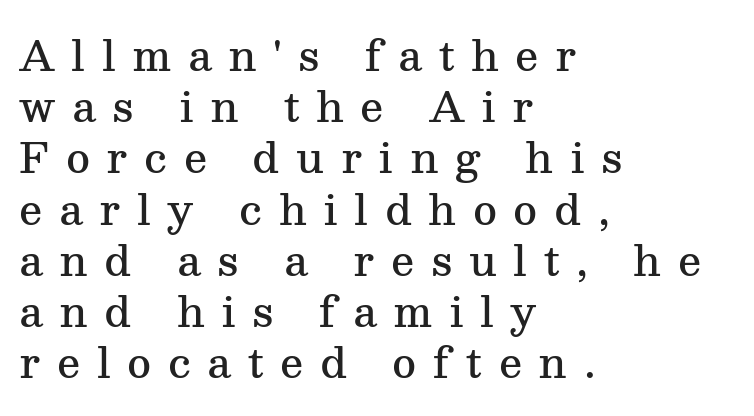
Q: Is the text bold? A: Semi-bold.
Q: Is the text italic (slanted)? A: No, it is upright.
Q: Is the typeface a serif or a sans-serif typeface? A: Serif.
Q: Is the text underlined? A: No.
Q: How is the paragraph aligned? A: Left-aligned.
Q: Is the spacing between letters normal or unusually wide? A: Unusually wide.
Q: Is the spacing between lines tight, normal or loose? A: Normal.
Q: Width (condensed, normal, or wide)? A: Normal.
Q: Stroke contrast? A: Medium.
Q: x-height? A: Medium.
Q: Monospaced? A: No.
